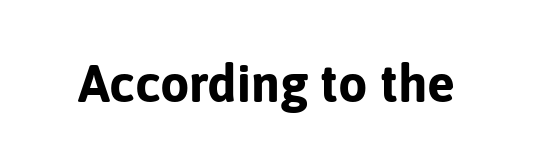
The image shows 52 px bold sans-serif type, upright; set normal letter spacing, not underlined; low stroke contrast and a medium x-height.
